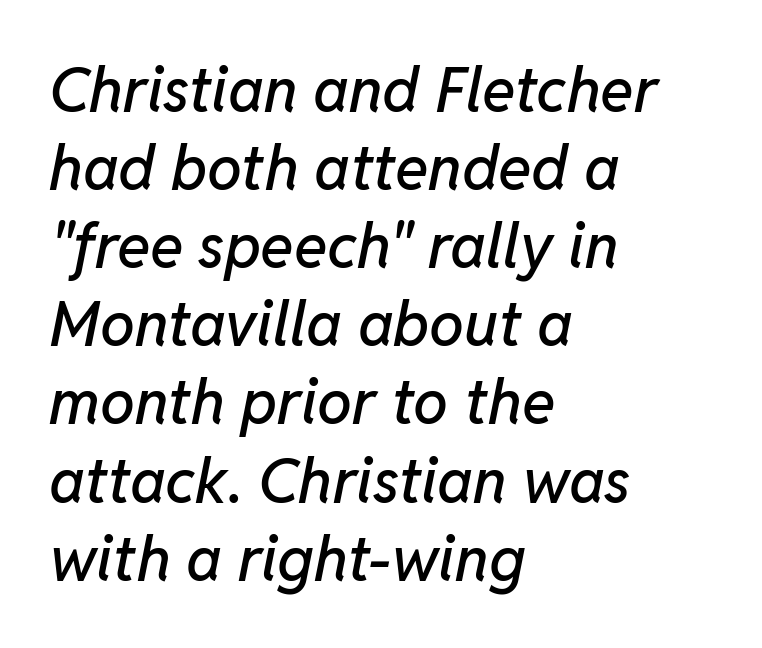
The block of text has a typical density, with ordinary space between rows. Here the designer chose a conventional face with non-uniform glyph widths. Observe the ordinary spacing: letters are neighbours, not strangers. Rule under the text: the space is simply empty. The compositor pushed each line to the left boundary. This is oblique type, the kind used for emphasis or titles.
